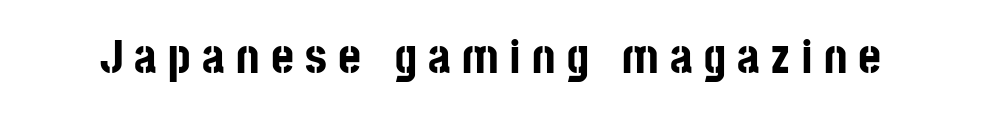
The gap between lines stays unmarked. These words are printed bold, with thick strokes throughout. Think of a printed novel: that variable character pitch is what you see here. In terms of posture, this sample is upright. The rendering shows plain stroke endings on the letterforms — a sans-serif design. Inter-character spacing is expanded well beyond the font's built-in metrics.
